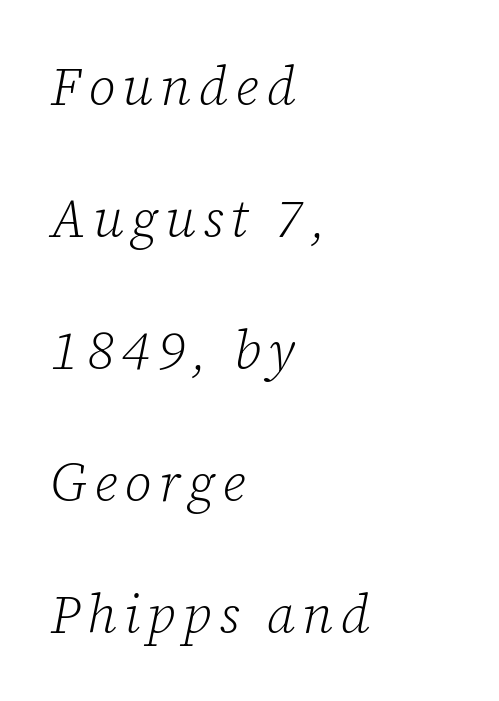
{"serif": "yes", "italic": "yes", "lean": "right", "slant_degrees": 12, "bold": "no", "weight": "light", "width": "normal", "stroke_contrast": "low", "x_height": "medium", "monospaced": "no", "underline": "no", "align": "left", "line_spacing": "loose", "line_spacing_ratio": 2.49, "glyph_px": 53}
